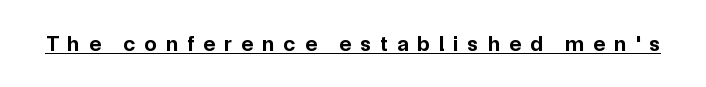
Tracking value appears strongly positive — letters spread wide. Upright lettering throughout. The glyphs are accompanied by a horizontal stroke just below them. How heavy is the stroke? Heavy — this is a bold.
